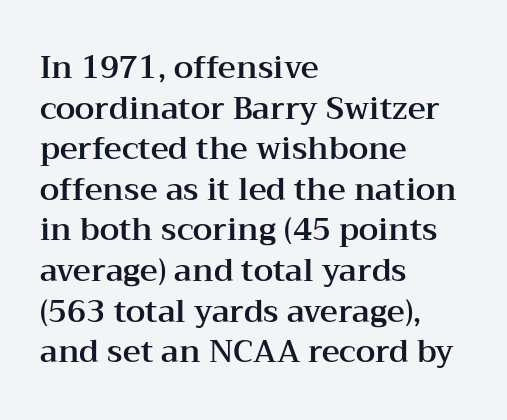
The gaps between neighbouring characters are ordinary and unremarkable. The passage shown is typeset with a serif family. Just letters on the line, the space beneath them empty. Rows of type keep a routine distance in the vertical direction. Looks like regular typesetting: each glyph gets only the width it needs. If you drew a ruler down the left edge, every line would touch it.
